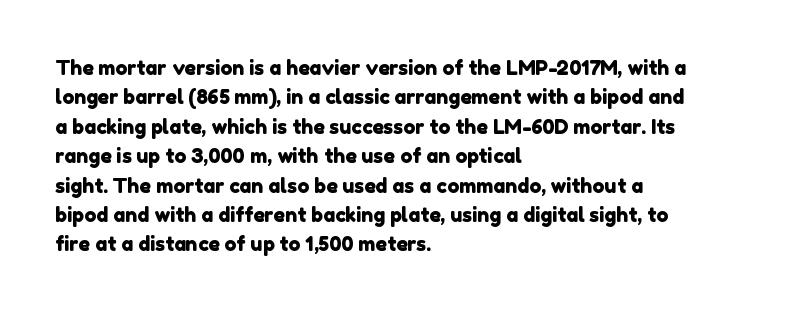
Q: Is the text underlined? A: No.
Q: How is the paragraph aligned? A: Left-aligned.
Q: Is the spacing between letters normal or unusually wide? A: Normal.
Q: Is the spacing between lines tight, normal or loose? A: Normal.
